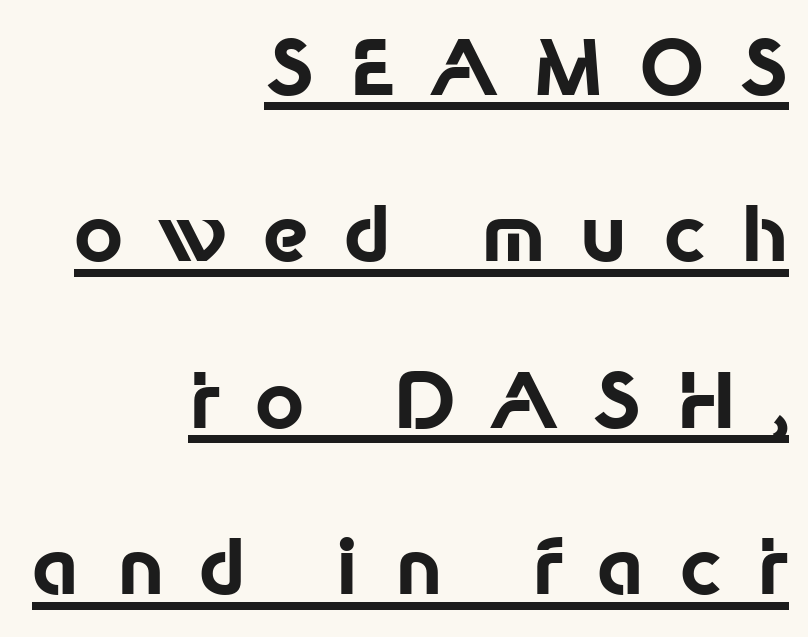
{"serif": "no", "italic": "no", "bold": "yes", "weight": "bold", "width": "normal", "stroke_contrast": "low", "x_height": "medium", "monospaced": "no", "underline": "yes", "align": "right", "line_spacing": "loose", "line_spacing_ratio": 2.19, "letter_spacing": "wide", "letter_spacing_em": 0.46, "glyph_px": 76}
